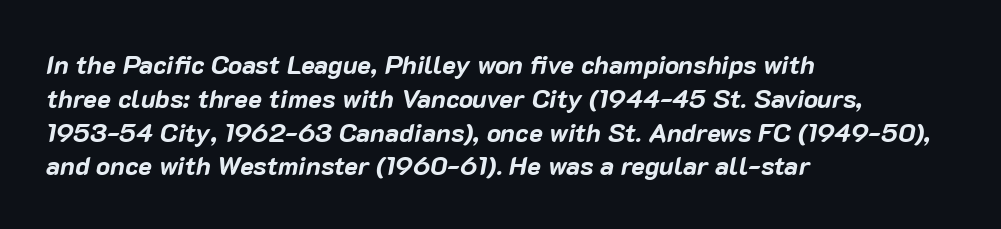
The image shows 26 px bold type, italic (leaning right); set left-aligned, normal line spacing (1.3x), normal letter spacing, not underlined.
